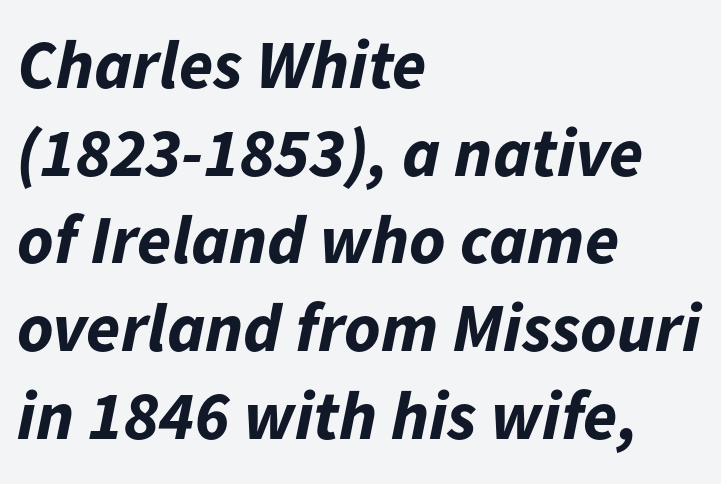
{"italic": "yes", "lean": "right", "slant_degrees": 11, "bold": "yes", "weight": "bold", "width": "normal", "stroke_contrast": "low", "x_height": "medium", "monospaced": "no", "underline": "no", "align": "left", "line_spacing": "normal", "line_spacing_ratio": 1.27, "letter_spacing": "normal", "letter_spacing_em": 0.0, "glyph_px": 69}
